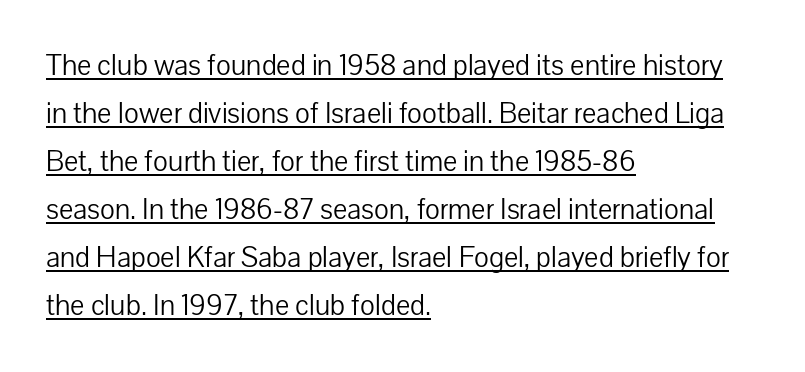
{"serif": "no", "italic": "no", "bold": "no", "weight": "light", "width": "normal", "stroke_contrast": "low", "x_height": "medium", "monospaced": "no", "underline": "yes", "align": "left", "line_spacing": "normal", "line_spacing_ratio": 1.6, "letter_spacing": "normal", "letter_spacing_em": 0.0, "glyph_px": 30}
